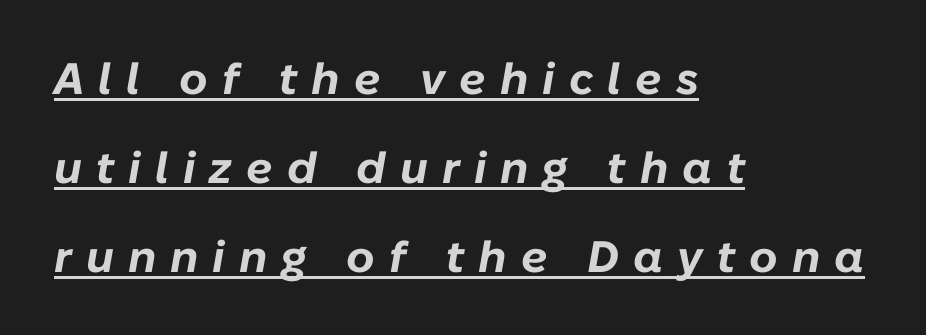
This is underlined copy, the kind a proofreader might mark for attention. Pretty heavy lettering here — definitely bold. This sample trades compactness for vertical openness between lines. Short note: letters widely spaced. Caption: multi-line text, flush left, ragged right. Yep, that's italic — everything's leaning.
